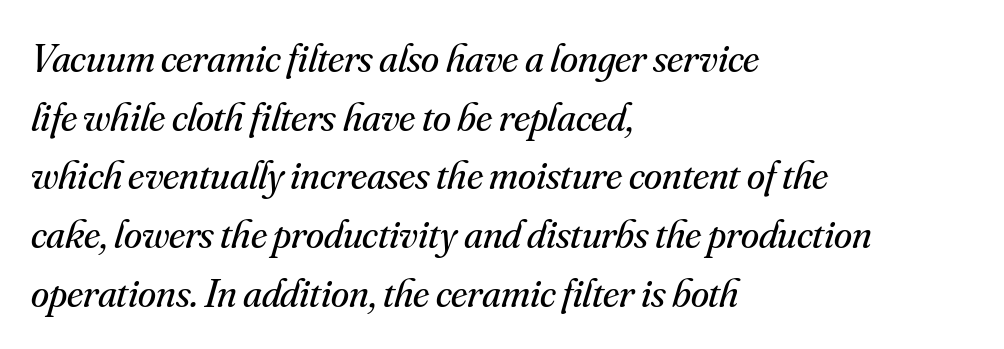
{"serif": "yes", "italic": "yes", "lean": "right", "slant_degrees": 16, "bold": "no", "weight": "regular", "width": "normal", "stroke_contrast": "medium", "x_height": "small", "monospaced": "no", "underline": "no", "align": "left", "line_spacing": "normal", "line_spacing_ratio": 1.43, "letter_spacing": "normal", "letter_spacing_em": 0.0, "glyph_px": 41}
